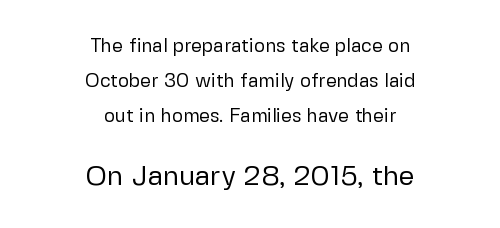
The image shows 28 px regular-weight sans-serif type, upright; set centered, line spacing 1.83x, normal letter spacing, not underlined; the second (bottom) block is 1.47x larger; low stroke contrast and a medium x-height.
